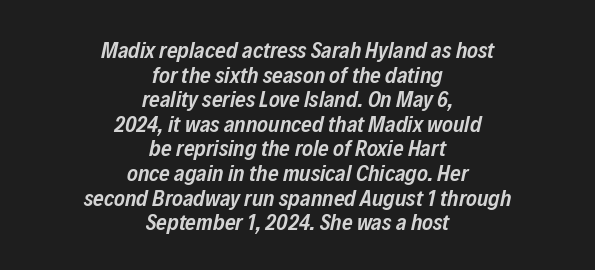
Would a proofreader flag this as italicized? Yes. These lines are centered, leaving both edges ragged. Whoever set this chose condensed vertical rhythm over breathing room. Check the space under the baseline: it is left empty. A typesetter would call this zero additional tracking. Students, this is semibold: more ink than regular, less than bold.
